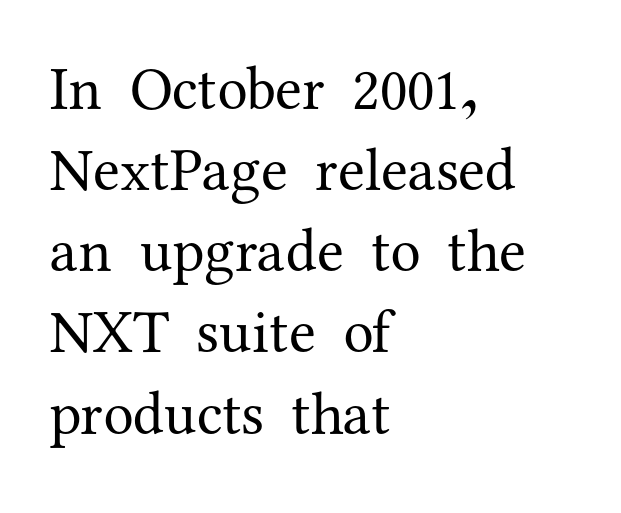
The image shows 61 px regular-weight serif type, upright; set left-aligned, normal line spacing (1.33x), normal letter spacing, not underlined; medium stroke contrast and a medium x-height.
